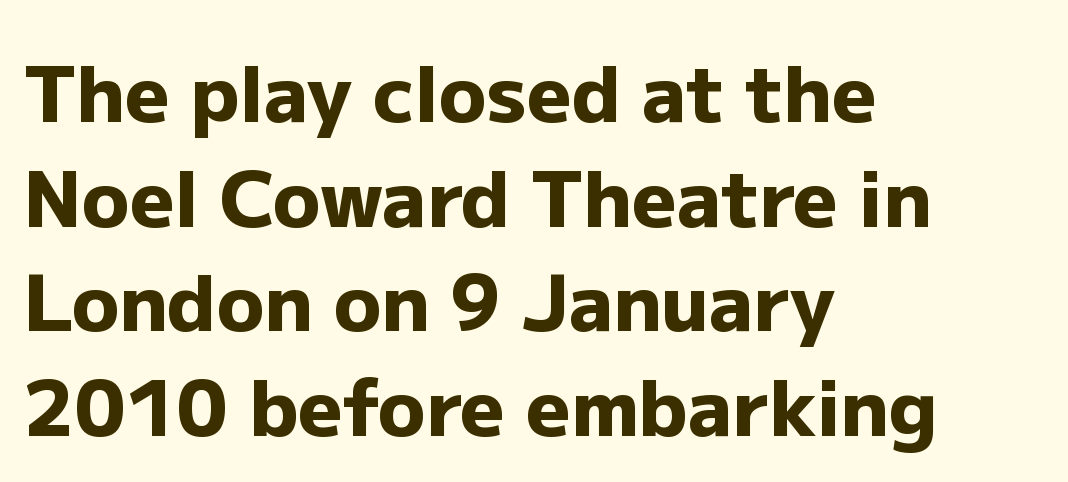
{"serif": "no", "italic": "no", "bold": "yes", "weight": "heavy", "width": "normal", "stroke_contrast": "low", "x_height": "medium", "monospaced": "no", "underline": "no", "align": "left", "line_spacing": "normal", "line_spacing_ratio": 1.34, "letter_spacing": "normal", "letter_spacing_em": 0.0, "glyph_px": 78}
